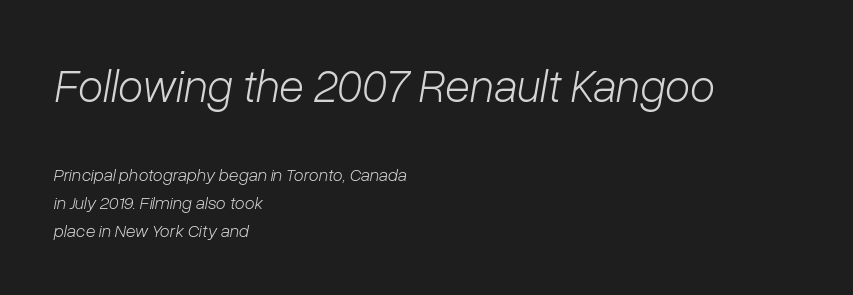
You could not count columns in this text — the font is proportionally spaced. Rows of type keep a routine distance in the vertical direction. No extra tracking has been applied to these lines. These lines were composed using italics. The more generous point size was reserved for the upper chunk.
